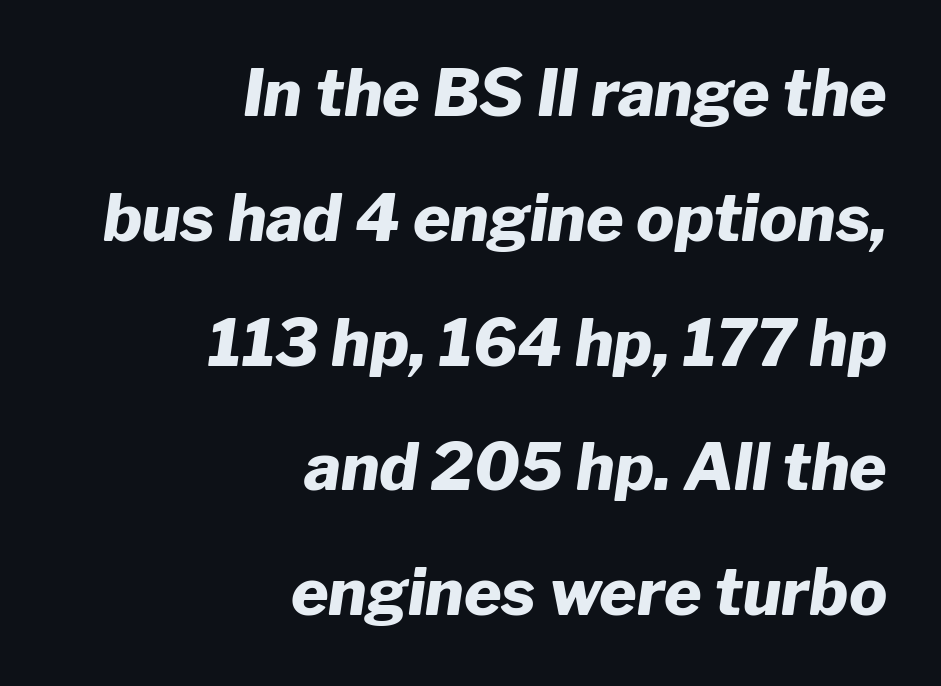
{"italic": "yes", "lean": "right", "slant_degrees": 8, "bold": "yes", "weight": "heavy", "width": "normal", "stroke_contrast": "low", "x_height": "medium", "monospaced": "no", "underline": "no", "align": "right", "line_spacing": "loose", "line_spacing_ratio": 1.95, "letter_spacing": "normal", "letter_spacing_em": 0.0, "glyph_px": 64}
